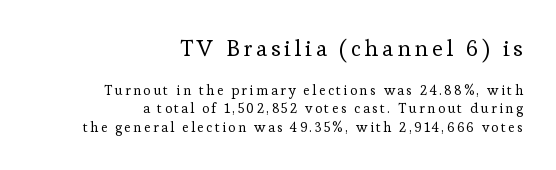
Line ends are locked; line starts wander. Type size steps down from the first block to the second. Underline: absent. You can tell it's not italic because the verticals are truly vertical. The letters look calm and open, with moderate or lighter stems.
